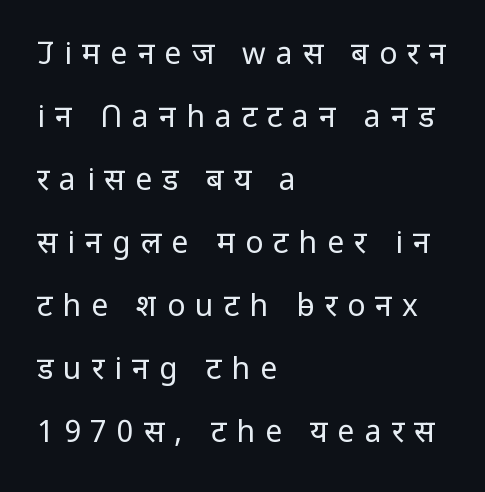
Q: Is the text bold? A: No.
Q: Is the text italic (slanted)? A: No, it is upright.
Q: Is the typeface a serif or a sans-serif typeface? A: Sans-serif.
Q: Is the text underlined? A: No.
Q: How is the paragraph aligned? A: Left-aligned.
Q: Is the spacing between letters normal or unusually wide? A: Unusually wide.
Q: Is the spacing between lines tight, normal or loose? A: Loose.
Q: Width (condensed, normal, or wide)? A: Normal.
Q: Stroke contrast? A: Low.
Q: x-height? A: Medium.
Q: Monospaced? A: No.
